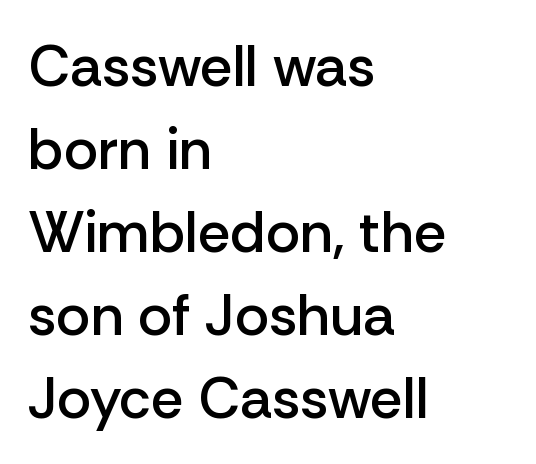
{"serif": "no", "italic": "no", "bold": "semi", "weight": "semibold", "width": "normal", "stroke_contrast": "low", "x_height": "medium", "monospaced": "no", "underline": "no", "align": "left", "line_spacing": "normal", "line_spacing_ratio": 1.43, "letter_spacing": "normal", "letter_spacing_em": 0.0, "glyph_px": 58}
